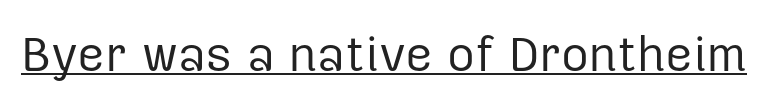
Q: Is the text bold? A: No.
Q: Is the text italic (slanted)? A: No, it is upright.
Q: Is the typeface a serif or a sans-serif typeface? A: Sans-serif.
Q: Is the text underlined? A: Yes.
Q: Is the spacing between letters normal or unusually wide? A: Normal.
Q: Width (condensed, normal, or wide)? A: Normal.
Q: Stroke contrast? A: Low.
Q: x-height? A: Medium.
Q: Monospaced? A: No.
